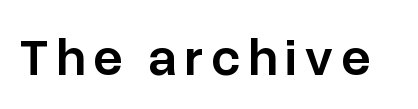
Q: Is the text bold? A: Semi-bold.
Q: Is the text italic (slanted)? A: No, it is upright.
Q: Is the typeface a serif or a sans-serif typeface? A: Sans-serif.
Q: Is the text underlined? A: No.
Q: Width (condensed, normal, or wide)? A: Normal.
Q: Stroke contrast? A: Low.
Q: x-height? A: Medium.
Q: Monospaced? A: No.
